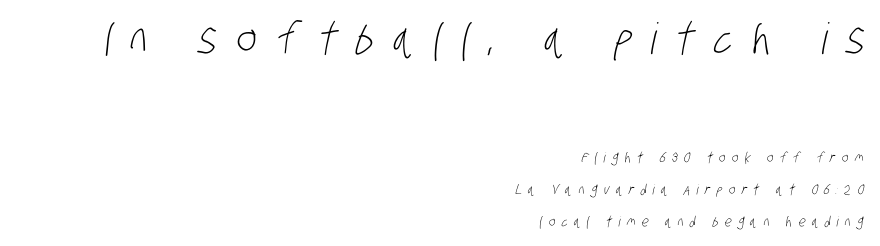
{"serif": "no", "bold": "no", "weight": "light", "width": "condensed", "stroke_contrast": "low", "x_height": "large", "monospaced": "no", "underline": "no", "align": "right", "line_spacing": "loose", "line_spacing_ratio": 2.29, "letter_spacing": "wide", "letter_spacing_em": 0.45, "larger_block": "first", "size_ratio": 3.07, "glyph_px": 43}
